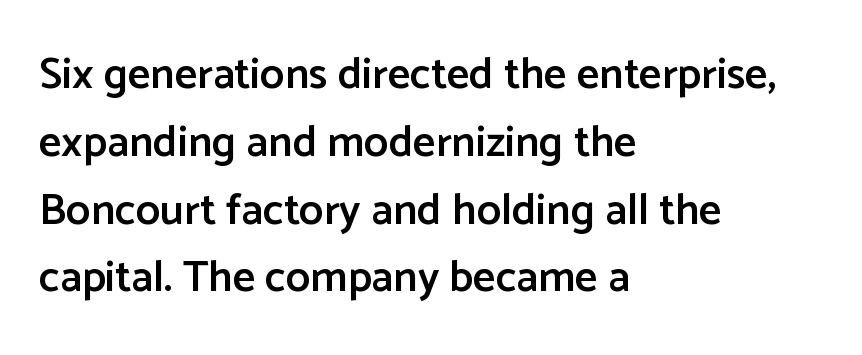
The image shows 44 px semibold sans-serif type, upright; set left-aligned, normal line spacing (1.54x), normal letter spacing, not underlined; low stroke contrast and a medium x-height.
